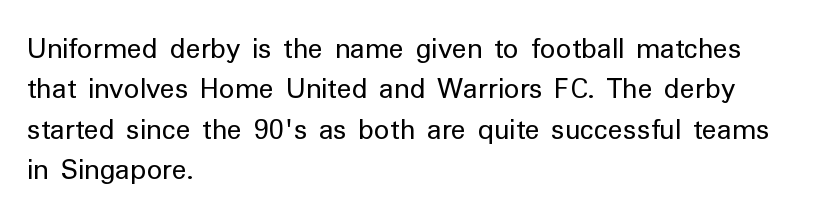
Q: Is the text bold? A: No.
Q: Is the text italic (slanted)? A: No, it is upright.
Q: Is the typeface a serif or a sans-serif typeface? A: Sans-serif.
Q: Is the text underlined? A: No.
Q: How is the paragraph aligned? A: Left-aligned.
Q: Is the spacing between letters normal or unusually wide? A: Normal.
Q: Is the spacing between lines tight, normal or loose? A: Normal.
Q: Width (condensed, normal, or wide)? A: Normal.
Q: Stroke contrast? A: Low.
Q: x-height? A: Medium.
Q: Monospaced? A: No.
